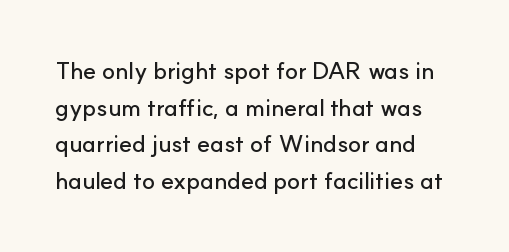
The image shows 24 px text type, upright; set normal line spacing (1.53x), normal letter spacing, not underlined.
